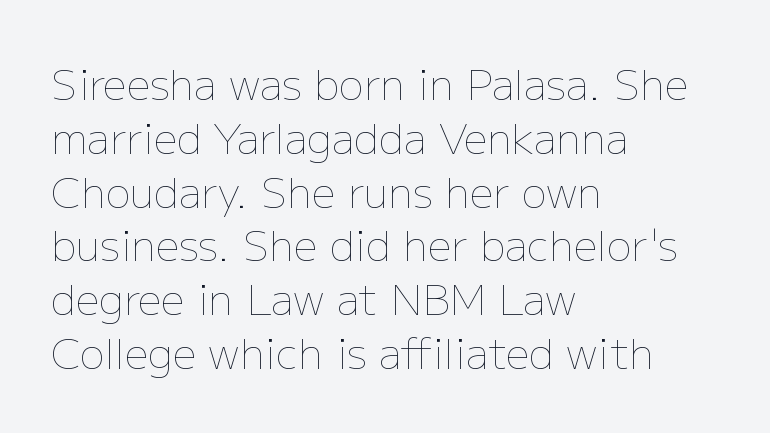
Q: Is the text bold? A: No.
Q: Is the text italic (slanted)? A: No, it is upright.
Q: Is the text underlined? A: No.
Q: How is the paragraph aligned? A: Left-aligned.
Q: Is the spacing between letters normal or unusually wide? A: Normal.
Q: Is the spacing between lines tight, normal or loose? A: Normal.
Q: Width (condensed, normal, or wide)? A: Normal.
Q: Stroke contrast? A: Low.
Q: x-height? A: Medium.
Q: Monospaced? A: No.
